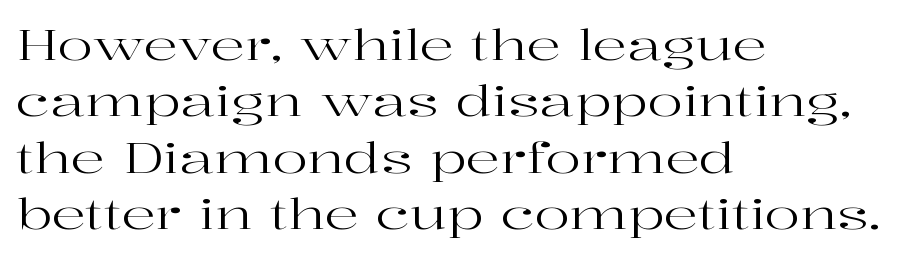
Underline: absent. You can tell it's not italic because the verticals are truly vertical. Caption: standard tracking, unaltered. Layout note: lines flush left. Is this a fixed-width face? No — the glyphs have proportional, varying widths. Little horizontal feet cap the strokes, marking this as serif type.
